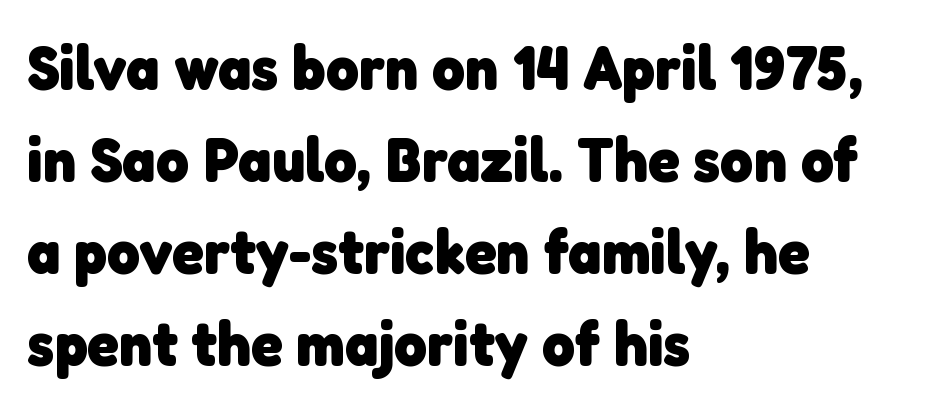
Weight: bold. Think of a printed novel: that variable character pitch is what you see here. The area under the type is left untouched. The rag falls on the right side of this text block.
